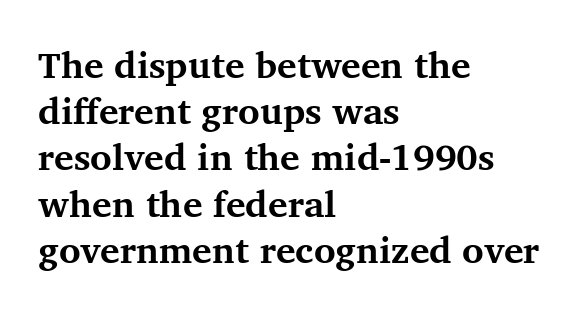
{"serif": "yes", "italic": "no", "bold": "yes", "weight": "bold", "width": "normal", "stroke_contrast": "medium", "x_height": "medium", "monospaced": "no", "underline": "no", "align": "left", "line_spacing": "normal", "line_spacing_ratio": 1.25, "letter_spacing": "normal", "letter_spacing_em": 0.0, "glyph_px": 37}
